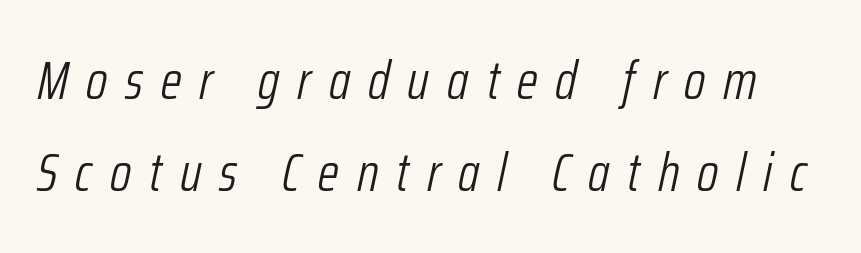
The text carries the slant typical of an italic or oblique font. Note the varied advance widths — an 'i' is clearly narrower than an 'm'. The letterforms stand isolated, each surrounded by extra space. Quick note: underline off. Counters stay open thanks to moderate or lighter strokes.
